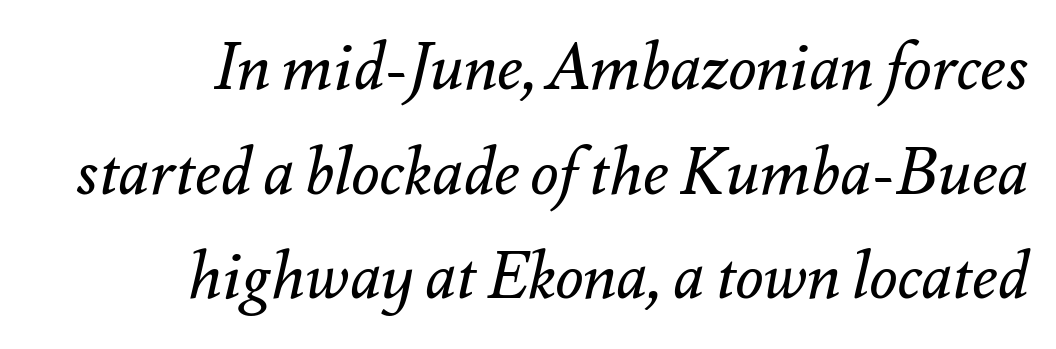
{"italic": "yes", "lean": "right", "slant_degrees": 12, "bold": "no", "weight": "regular", "width": "normal", "stroke_contrast": "medium", "x_height": "small", "monospaced": "no", "underline": "no", "align": "right", "line_spacing": "normal", "line_spacing_ratio": 1.61, "letter_spacing": "normal", "letter_spacing_em": 0.0, "glyph_px": 65}
